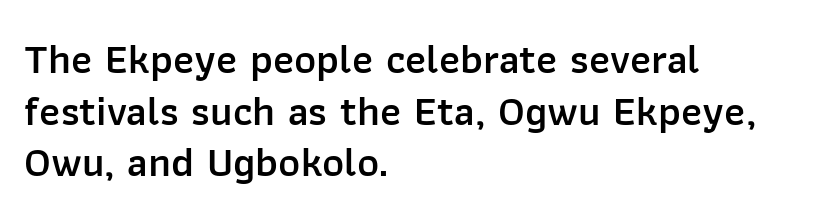
{"serif": "no", "italic": "no", "bold": "semi", "weight": "semibold", "width": "normal", "stroke_contrast": "low", "x_height": "medium", "monospaced": "no", "underline": "no", "align": "left", "line_spacing_ratio": 1.23, "letter_spacing": "normal", "letter_spacing_em": 0.0, "glyph_px": 42}
